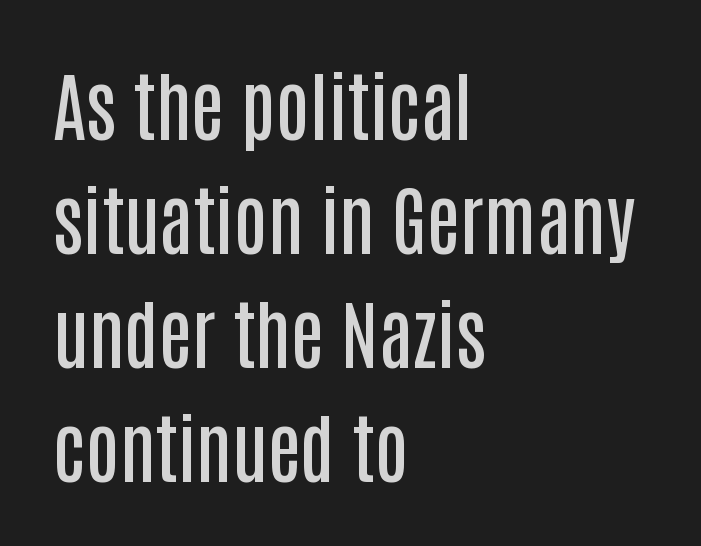
Q: Is the text bold? A: Semi-bold.
Q: Is the text italic (slanted)? A: No, it is upright.
Q: Is the typeface a serif or a sans-serif typeface? A: Sans-serif.
Q: Is the text underlined? A: No.
Q: How is the paragraph aligned? A: Left-aligned.
Q: Is the spacing between letters normal or unusually wide? A: Normal.
Q: Is the spacing between lines tight, normal or loose? A: Normal.
Q: Width (condensed, normal, or wide)? A: Condensed.
Q: Stroke contrast? A: Low.
Q: x-height? A: Large.
Q: Monospaced? A: No.
